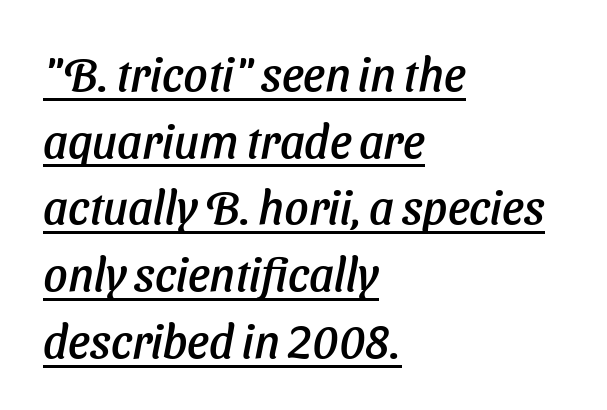
What decoration does the sample have? An underline. Regular leading. Characters are canted at an angle relative to the baseline's perpendicular. Proportional: the letters do not fall into vertical columns. The letters sit at their default tracking, neither squeezed nor spread.
